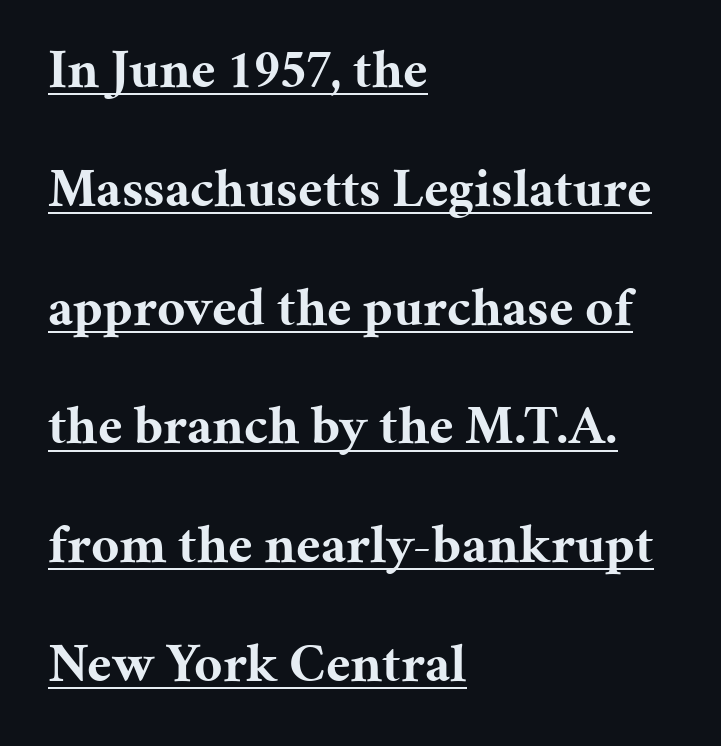
The image shows 55 px bold serif type, upright; set left-aligned, loose line spacing (2.16x), normal letter spacing, underlined; medium stroke contrast and a medium x-height.
